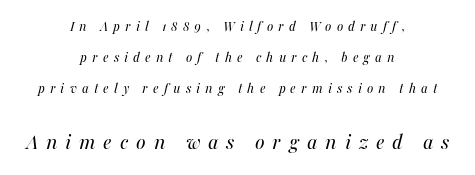
{"italic": "yes", "lean": "right", "slant_degrees": 16, "bold": "no", "underline": "no", "align": "center", "line_spacing": "loose", "line_spacing_ratio": 2.06, "letter_spacing": "wide", "letter_spacing_em": 0.34, "larger_block": "second", "size_ratio": 1.53, "glyph_px": 23}
